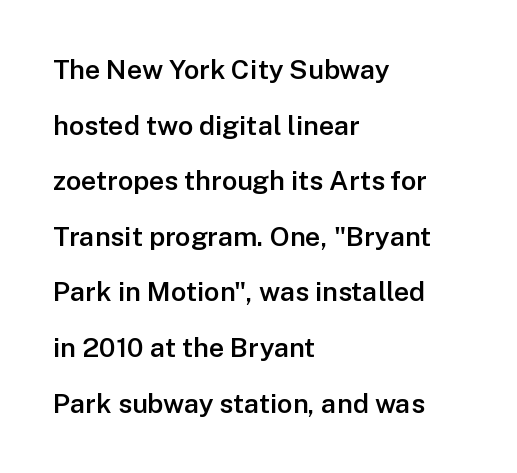
Q: Is the text bold? A: Semi-bold.
Q: Is the text italic (slanted)? A: No, it is upright.
Q: Is the text underlined? A: No.
Q: How is the paragraph aligned? A: Left-aligned.
Q: Is the spacing between letters normal or unusually wide? A: Normal.
Q: Is the spacing between lines tight, normal or loose? A: Loose.
